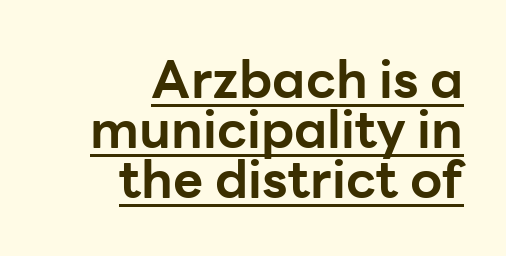
Reading down the column, the eye jumps only a short way to each next line. Is the block centered? No — it sits flush against the right margin. The type family on display is of the sans-serif kind. Honestly, the letter spacing is just normal — you wouldn't notice it.
